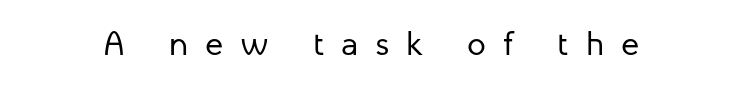
The image shows 34 px regular-weight sans-serif type, upright; set unusually wide letter spacing (+0.5 em), not underlined; low stroke contrast and a medium x-height.
